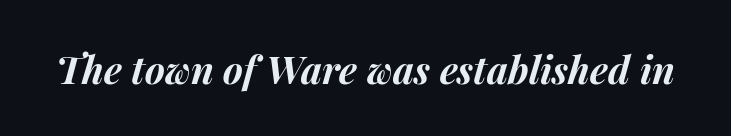
The image shows 38 px bold type, italic (leaning right); set normal letter spacing, not underlined; medium stroke contrast and a medium x-height.
